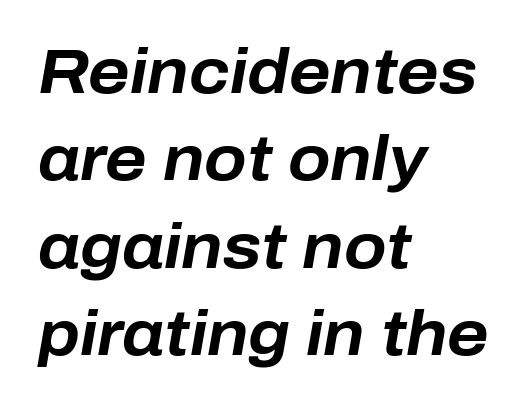
{"italic": "yes", "lean": "right", "slant_degrees": 10, "bold": "yes", "weight": "bold", "width": "normal", "stroke_contrast": "low", "x_height": "medium", "monospaced": "no", "underline": "no", "align": "left", "line_spacing": "normal", "line_spacing_ratio": 1.41, "letter_spacing": "normal", "letter_spacing_em": 0.0, "glyph_px": 62}
